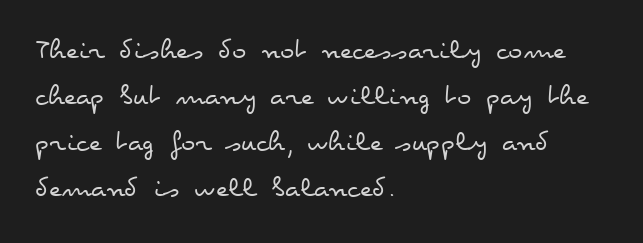
The baseline area is clear. Alignment: flush left. The lettering stays uniformly vertical, giving the passage a roman look. Do the characters align in a grid? No, the font is proportional.
